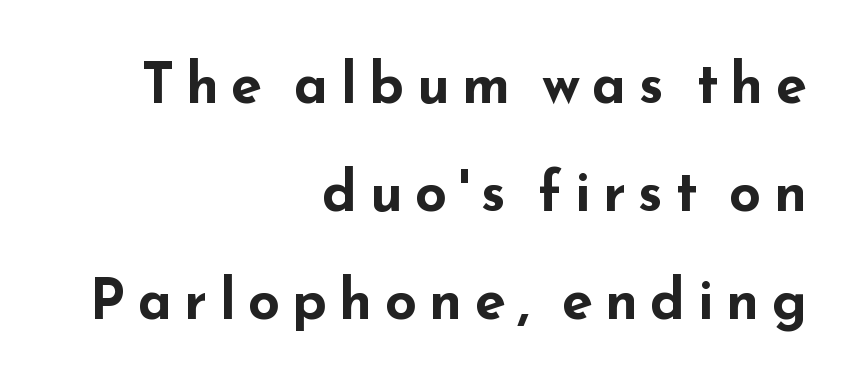
The image shows 56 px bold, wide sans-serif type, upright; set right-aligned, loose line spacing (1.93x), unusually wide letter spacing (+0.22 em), not underlined; low stroke contrast and a small x-height.
